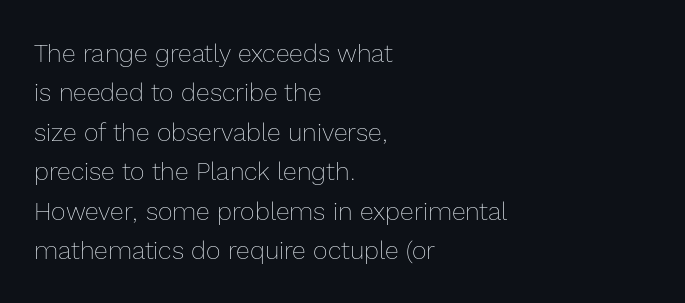
Q: Is the text bold? A: No.
Q: Is the text italic (slanted)? A: No, it is upright.
Q: Is the text underlined? A: No.
Q: How is the paragraph aligned? A: Left-aligned.
Q: Is the spacing between letters normal or unusually wide? A: Normal.
Q: Is the spacing between lines tight, normal or loose? A: Normal.
